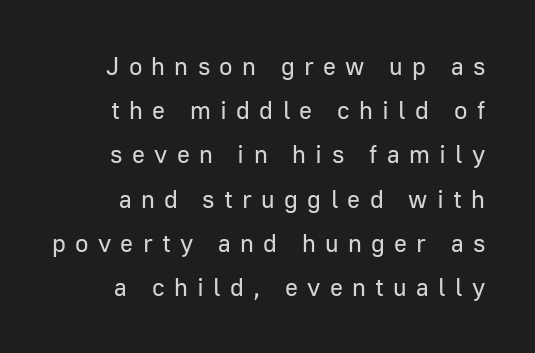
Rule under the text: the space is simply empty. In terms of posture, this sample is upright. Is the stroke heavy? The answer is a plain regular-or-lighter. Each word looks stretched out because of the extra space between its letters.
